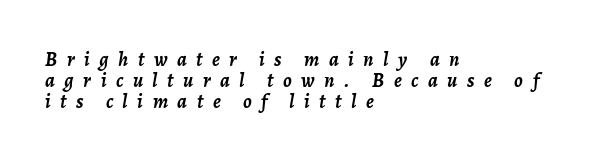
Q: Is the text bold? A: Yes.
Q: Is the text italic (slanted)? A: Yes, it leans right by about 7 degrees.
Q: Is the text underlined? A: No.
Q: How is the paragraph aligned? A: Left-aligned.
Q: Is the spacing between letters normal or unusually wide? A: Unusually wide.
Q: Is the spacing between lines tight, normal or loose? A: Tight.
